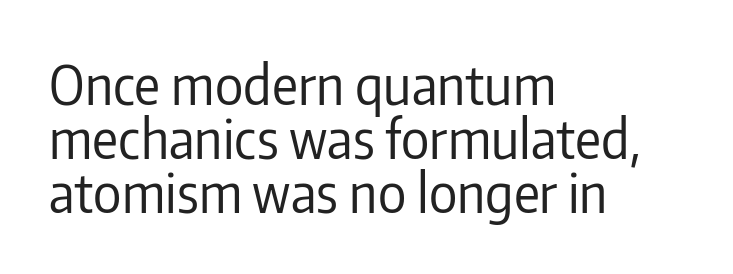
Where is the straight margin? On the left. Letterform terminals end flat and unadorned throughout the passage. Character widths vary here, with narrow letters taking less room than wide ones. Nothing unusual about the tracking: characters are spaced as the font intends. Quick note: underline off. Each stroke keeps to a modest, everyday thickness or less.
